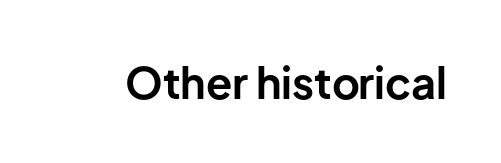
Q: Is the text bold? A: Yes.
Q: Is the text italic (slanted)? A: No, it is upright.
Q: Is the typeface a serif or a sans-serif typeface? A: Sans-serif.
Q: Is the text underlined? A: No.
Q: Is the spacing between letters normal or unusually wide? A: Normal.
Q: Width (condensed, normal, or wide)? A: Normal.
Q: Stroke contrast? A: Low.
Q: x-height? A: Medium.
Q: Monospaced? A: No.
